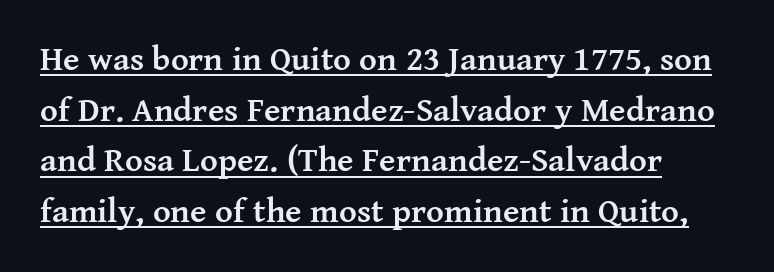
The image shows 34 px semibold serif type, upright; set left-aligned, normal line spacing (1.49x), normal letter spacing, underlined; medium stroke contrast and a medium x-height.
